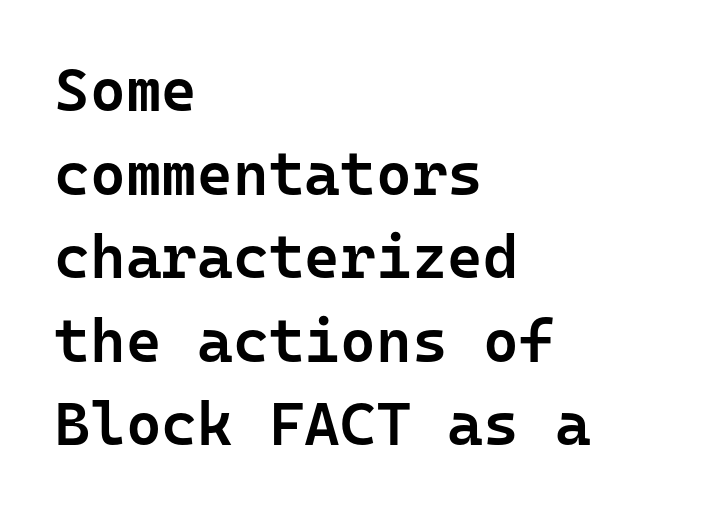
The image shows 61 px semibold sans-serif type, upright, monospaced; set left-aligned, normal line spacing (1.37x), normal letter spacing, not underlined; low stroke contrast and a medium x-height.
